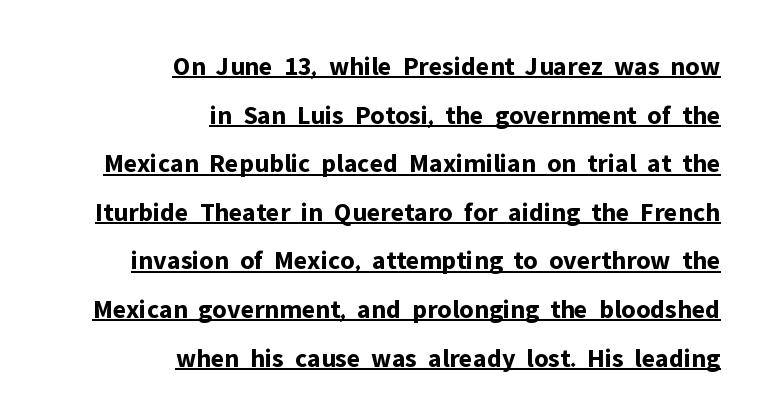
Layout note: lines flush right. A typesetter would mark this as roman, not italic. Strong, thick strokes mark this as bold type. How are the letters spaced? Ordinarily, with no added tracking.
